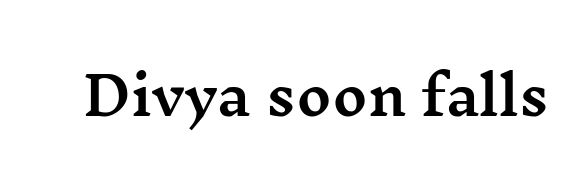
The image shows 53 px wide serif type, upright; set normal letter spacing, not underlined; medium stroke contrast and a medium x-height.
